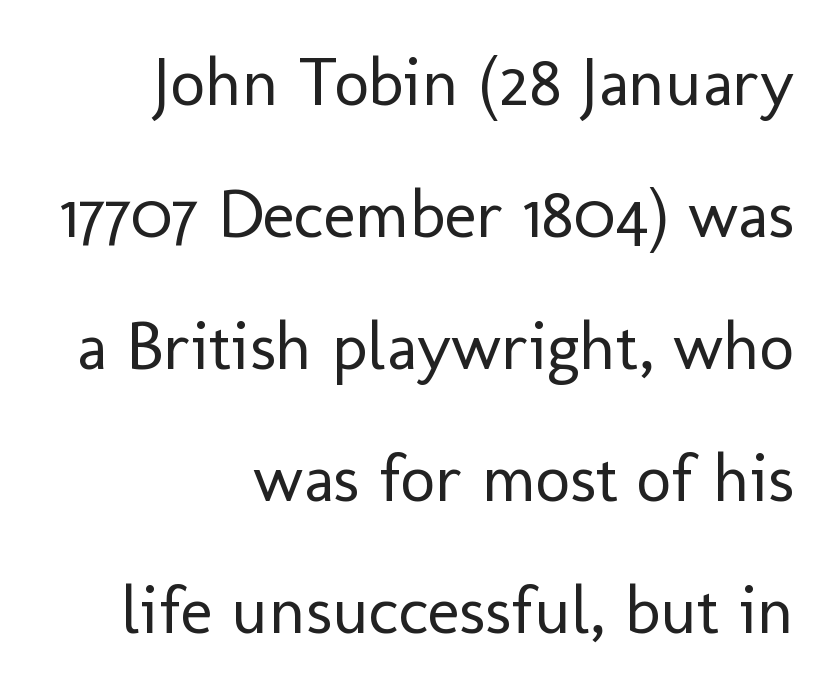
Between one letter and the next there's only the usual sliver of space. The line-height multiplier appears high, well above default. The foot of each line stays bare and open. Is there any slant? The stems are plumb. The typeface has the unassuming heft of standard copy or less.
